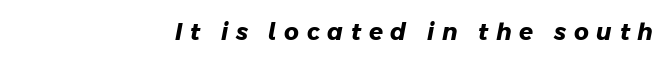
Descenders hang freely into open space. Caption: bold face, heavy strokes. Observe the wide spacing: letters keep a clear distance from each other.
